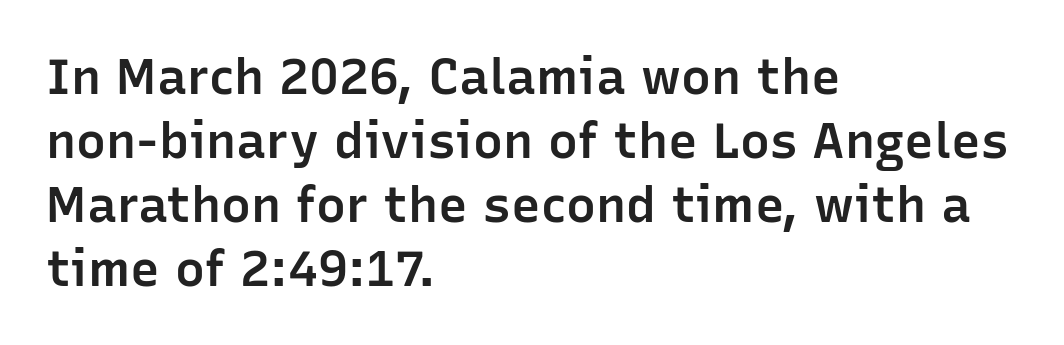
{"serif": "no", "italic": "no", "bold": "semi", "weight": "semibold", "width": "normal", "stroke_contrast": "low", "x_height": "medium", "monospaced": "no", "underline": "no", "align": "left", "line_spacing": "normal", "line_spacing_ratio": 1.28, "letter_spacing": "normal", "letter_spacing_em": 0.0, "glyph_px": 50}
